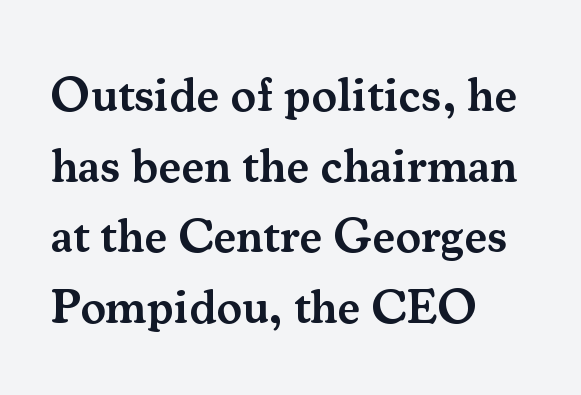
{"serif": "yes", "italic": "no", "bold": "semi", "weight": "semibold", "width": "normal", "stroke_contrast": "medium", "x_height": "small", "monospaced": "no", "underline": "no", "align": "left", "line_spacing": "normal", "line_spacing_ratio": 1.47, "letter_spacing": "normal", "letter_spacing_em": 0.0, "glyph_px": 48}
